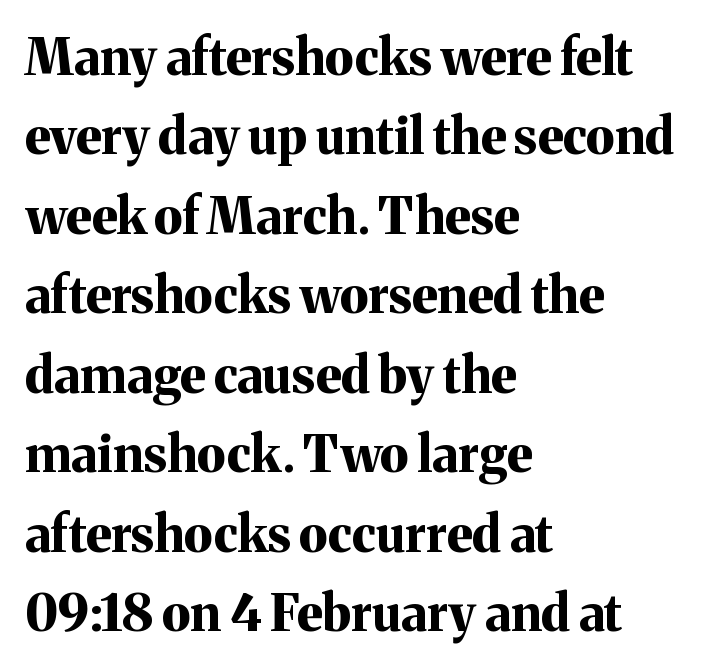
{"serif": "yes", "italic": "no", "bold": "yes", "weight": "bold", "width": "normal", "stroke_contrast": "medium", "x_height": "medium", "monospaced": "no", "underline": "no", "align": "left", "line_spacing": "normal", "line_spacing_ratio": 1.59, "letter_spacing": "normal", "letter_spacing_em": 0.0, "glyph_px": 50}
